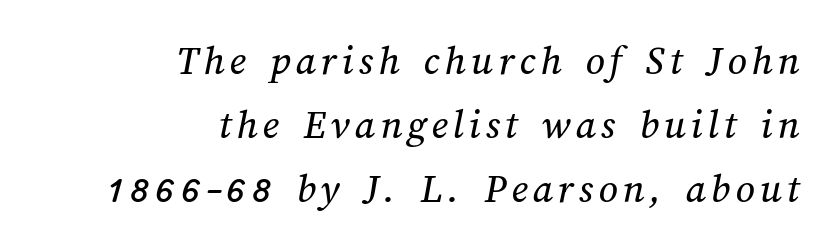
The image shows 42 px text type; set right-aligned, normal line spacing (1.52x), not underlined; medium stroke contrast and a medium x-height.
